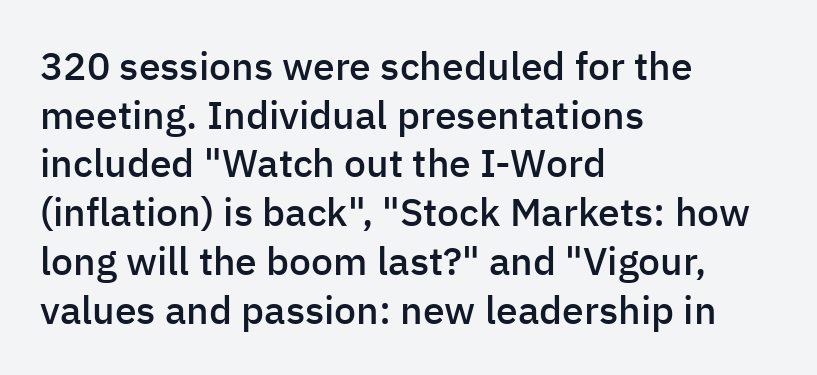
Decoration check: the copy has no underline. You can tell from the bare stems that sans-serif type was used. Typesetter's note: demi weight, one step under bold. It's the straight-up-and-down kind of type. The rendering anchors every line to the left-hand side.
